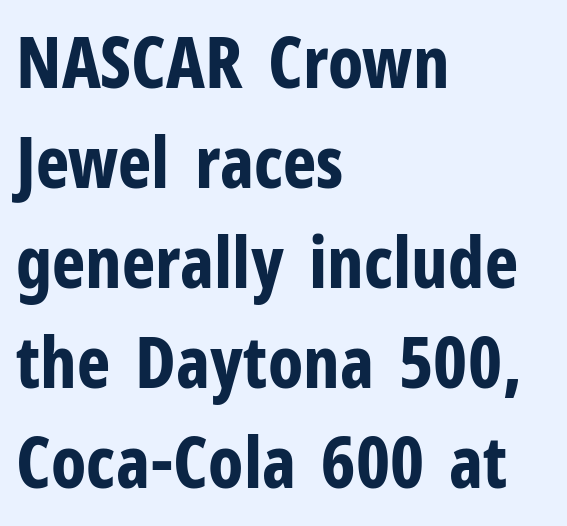
What weight is shown? A full bold with thick strokes. Glyph-to-glyph distance matches everyday printed text. Line starts are locked; line ends wander. If you drew a line through each stem, it would be perfectly vertical. Regarding leading, the lines here are spaced in the standard way.
